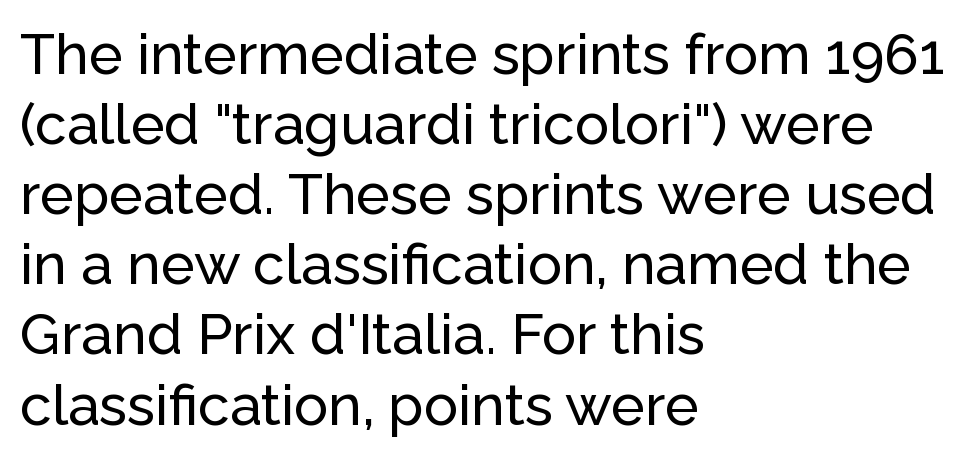
Q: Is the text italic (slanted)? A: No, it is upright.
Q: Is the typeface a serif or a sans-serif typeface? A: Sans-serif.
Q: Is the text underlined? A: No.
Q: How is the paragraph aligned? A: Left-aligned.
Q: Is the spacing between letters normal or unusually wide? A: Normal.
Q: Width (condensed, normal, or wide)? A: Normal.
Q: Stroke contrast? A: Low.
Q: x-height? A: Medium.
Q: Monospaced? A: No.
